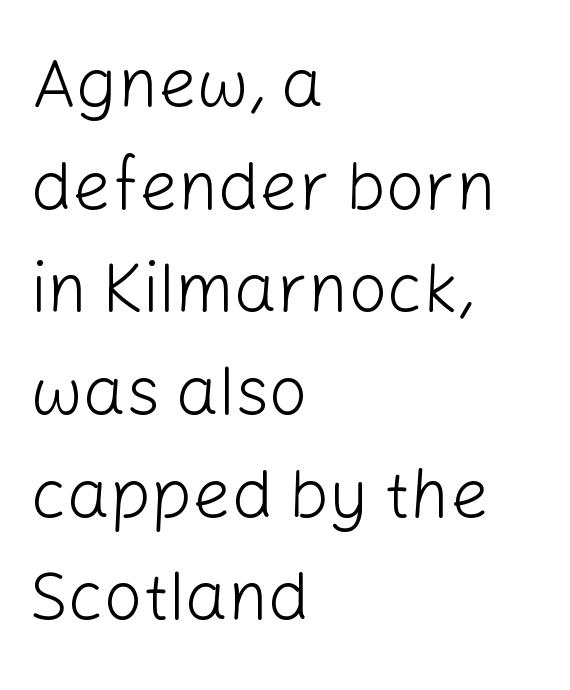
The image shows 68 px light sans-serif type, upright; set left-aligned, normal line spacing (1.51x), normal letter spacing, not underlined; low stroke contrast and a medium x-height.
